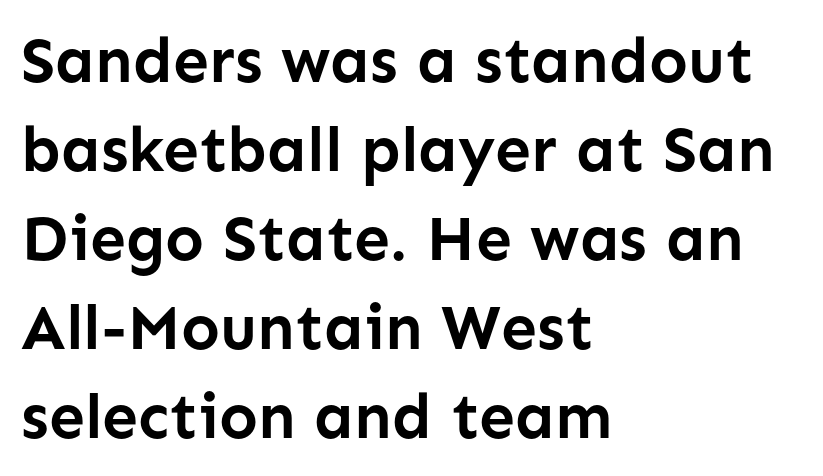
The image shows 64 px semibold sans-serif type, upright; set left-aligned, normal line spacing (1.39x), normal letter spacing, not underlined; low stroke contrast and a medium x-height.
